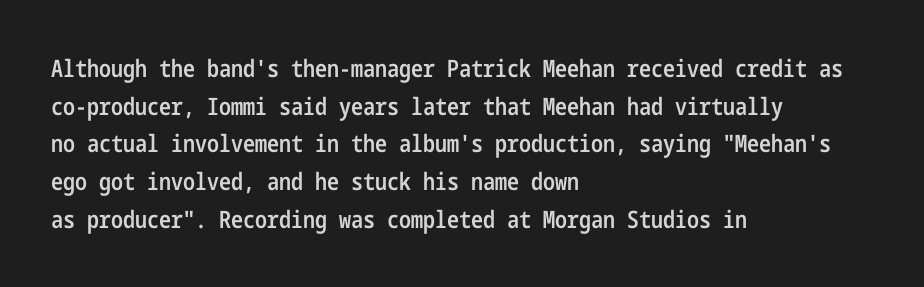
{"italic": "no", "bold": "semi", "underline": "no", "align": "left", "line_spacing": "normal", "line_spacing_ratio": 1.57, "letter_spacing": "normal", "letter_spacing_em": 0.0, "glyph_px": 24}
